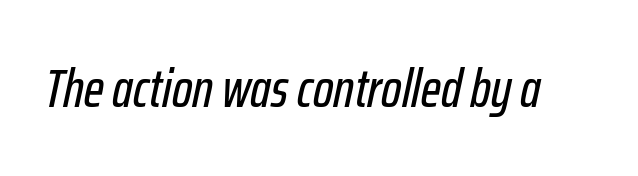
Has an underline been added? It has not. You could not count columns in this text — the font is proportionally spaced. Letter spacing: default. Looking at the ascenders, they clearly lean.
